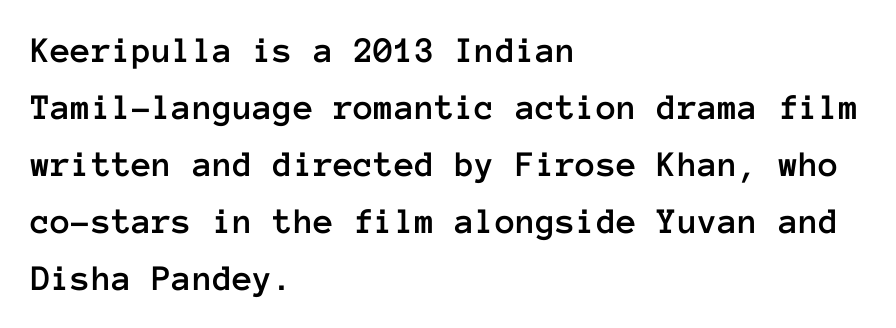
Q: Is the text italic (slanted)? A: No, it is upright.
Q: Is the text underlined? A: No.
Q: How is the paragraph aligned? A: Left-aligned.
Q: Is the spacing between letters normal or unusually wide? A: Normal.
Q: Is the spacing between lines tight, normal or loose? A: Normal.
Q: Width (condensed, normal, or wide)? A: Normal.
Q: Stroke contrast? A: Low.
Q: x-height? A: Medium.
Q: Monospaced? A: Yes.
